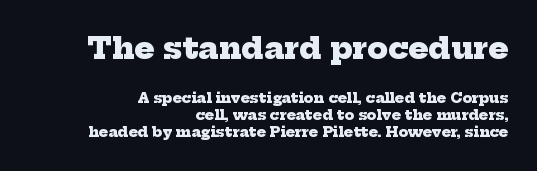
Typeset ragged left — the right edge is the straight one. Clear beneath every line of the passage. These words are printed bold, with thick strokes throughout. Is this a fixed-width face? No — the glyphs have proportional, varying widths. Here the glyphs are tracked normally, forming tight word shapes.
